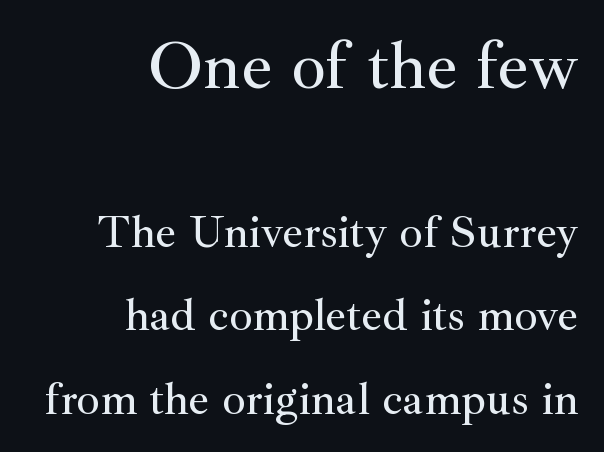
{"serif": "yes", "italic": "no", "width": "normal", "stroke_contrast": "medium", "x_height": "small", "monospaced": "no", "underline": "no", "align": "right", "line_spacing_ratio": 1.81, "letter_spacing": "normal", "letter_spacing_em": 0.0, "larger_block": "first", "size_ratio": 1.5, "glyph_px": 69}
